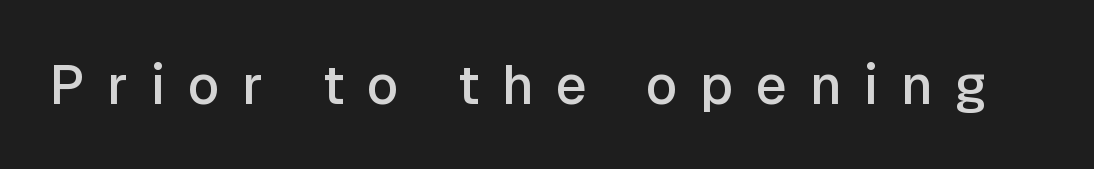
{"serif": "no", "italic": "no", "bold": "semi", "weight": "semibold", "width": "normal", "stroke_contrast": "low", "x_height": "medium", "monospaced": "no", "underline": "no", "letter_spacing": "wide", "letter_spacing_em": 0.42, "glyph_px": 54}
